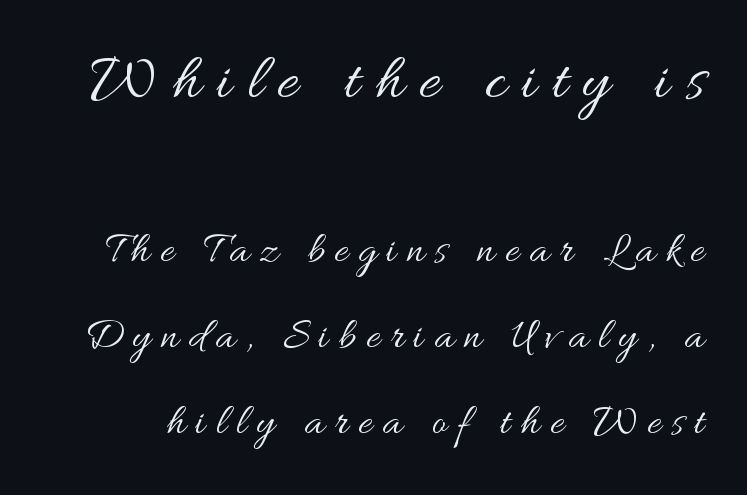
The strokes carry an ordinary text weight at most. Line spacing here is loose. This sample uses expanded letter spacing, leaving extra air between glyphs.
